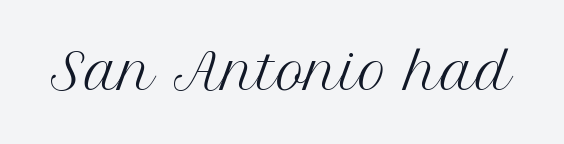
{"bold": "no", "weight": "regular", "width": "normal", "stroke_contrast": "medium", "x_height": "medium", "monospaced": "no", "underline": "no", "letter_spacing": "normal", "letter_spacing_em": 0.0, "glyph_px": 49}
